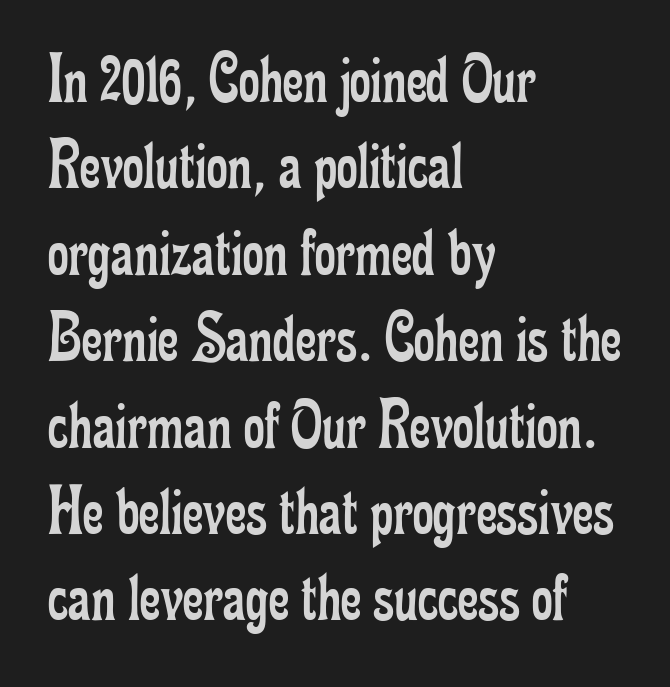
The passage shown is typed in a proportional face where columns would drift. Bare-footed words on every line. Alignment: flush left. The font sits on the lighter half of the weight spectrum, regular included. Quick note: not italic, upright. Between one letter and the next there's only the usual sliver of space.
